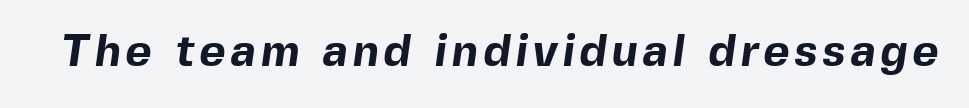
The image shows 45 px bold sans-serif type; set not underlined; a medium x-height.
